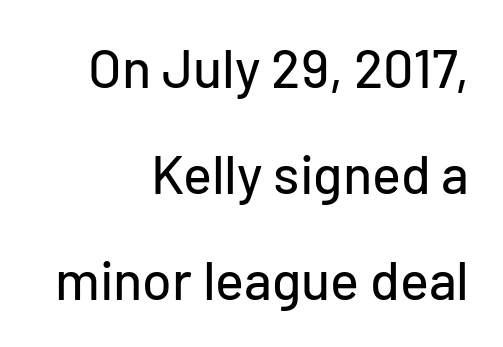
Q: Is the text italic (slanted)? A: No, it is upright.
Q: Is the typeface a serif or a sans-serif typeface? A: Sans-serif.
Q: Is the text underlined? A: No.
Q: How is the paragraph aligned? A: Right-aligned.
Q: Is the spacing between letters normal or unusually wide? A: Normal.
Q: Is the spacing between lines tight, normal or loose? A: Loose.
Q: Width (condensed, normal, or wide)? A: Normal.
Q: Stroke contrast? A: Low.
Q: x-height? A: Medium.
Q: Monospaced? A: No.
